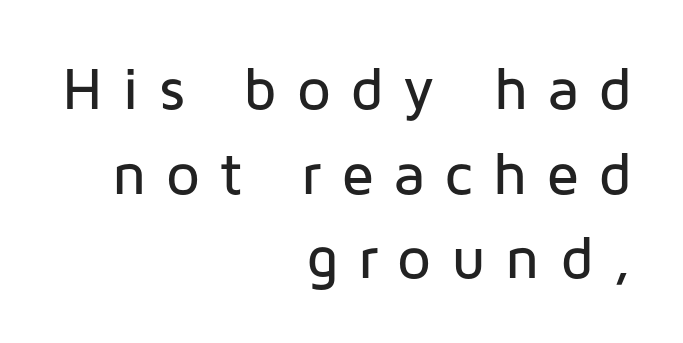
The image shows 60 px sans-serif type, upright; set right-aligned, normal line spacing (1.41x), unusually wide letter spacing (+0.32 em), not underlined; low stroke contrast and a medium x-height.
